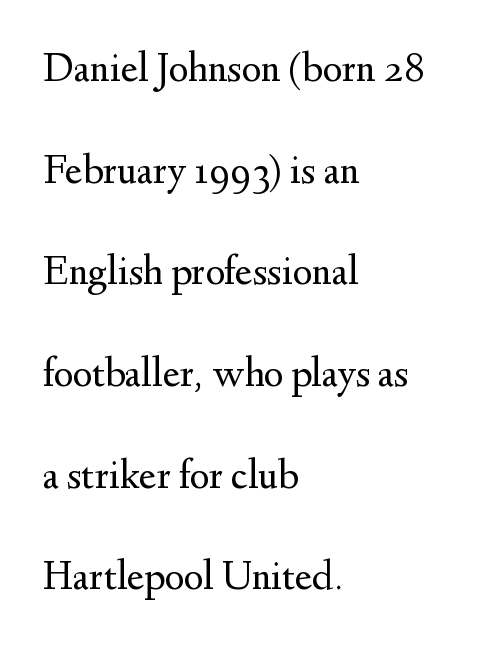
{"serif": "yes", "italic": "no", "bold": "no", "weight": "regular", "width": "normal", "stroke_contrast": "medium", "x_height": "small", "monospaced": "no", "underline": "no", "align": "left", "line_spacing": "loose", "line_spacing_ratio": 2.42, "letter_spacing": "normal", "letter_spacing_em": 0.0, "glyph_px": 42}
